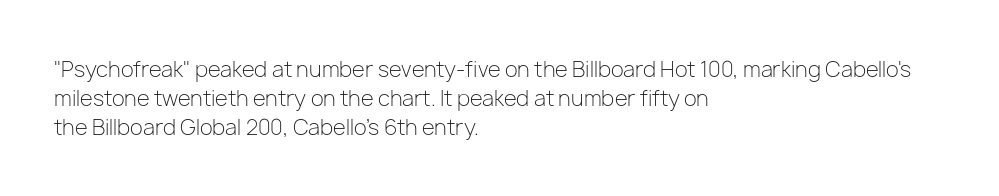
{"italic": "no", "bold": "no", "underline": "no", "align": "left", "line_spacing": "normal", "line_spacing_ratio": 1.37, "letter_spacing": "normal", "letter_spacing_em": 0.0, "glyph_px": 21}
